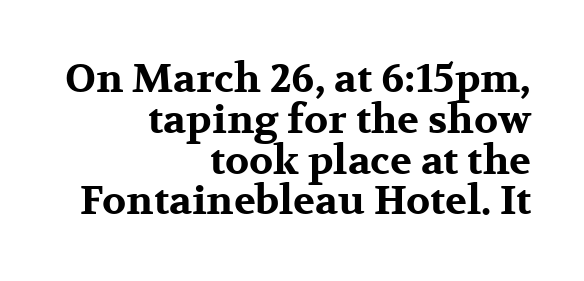
{"serif": "yes", "italic": "no", "bold": "yes", "weight": "bold", "width": "wide", "stroke_contrast": "medium", "x_height": "medium", "monospaced": "no", "underline": "no", "align": "right", "line_spacing": "tight", "line_spacing_ratio": 1.02, "letter_spacing": "normal", "letter_spacing_em": 0.0, "glyph_px": 40}
